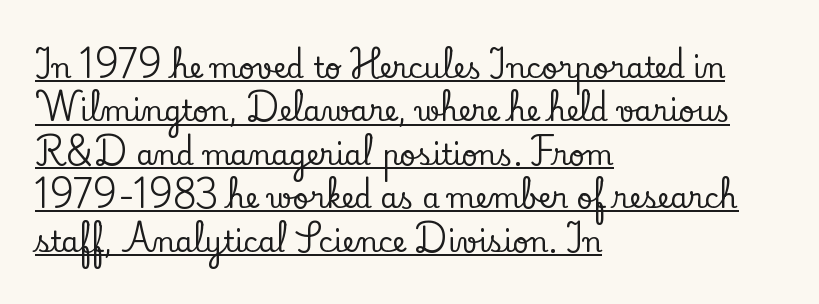
{"serif": "yes", "italic": "no", "width": "normal", "stroke_contrast": "low", "x_height": "small", "monospaced": "no", "underline": "yes", "align": "left", "line_spacing": "normal", "line_spacing_ratio": 1.55, "letter_spacing": "normal", "letter_spacing_em": 0.0, "glyph_px": 28}
